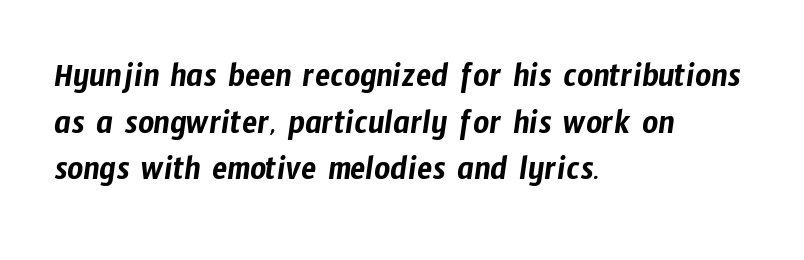
The image shows 35 px condensed sans-serif type; set left-aligned, normal line spacing (1.33x), normal letter spacing, not underlined; low stroke contrast and a medium x-height.
